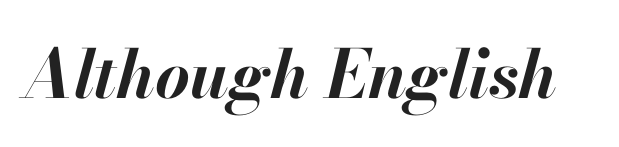
Q: Is the text bold? A: Yes.
Q: Is the text italic (slanted)? A: Yes, it leans right by about 13 degrees.
Q: Is the text underlined? A: No.
Q: Is the spacing between letters normal or unusually wide? A: Normal.
Q: Width (condensed, normal, or wide)? A: Normal.
Q: Stroke contrast? A: High.
Q: x-height? A: Small.
Q: Monospaced? A: No.
